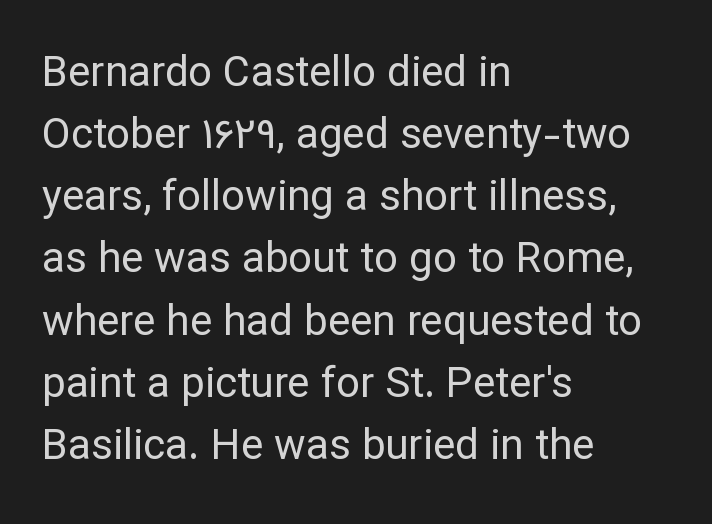
{"serif": "no", "italic": "no", "bold": "no", "weight": "regular", "width": "normal", "stroke_contrast": "low", "x_height": "medium", "monospaced": "no", "underline": "no", "align": "left", "line_spacing": "normal", "line_spacing_ratio": 1.48, "letter_spacing": "normal", "letter_spacing_em": 0.0, "glyph_px": 42}
